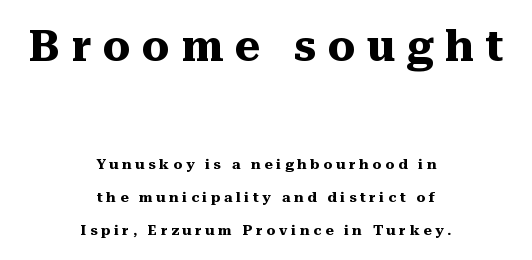
The image shows 43 px heavy serif type, upright; set centered, loose line spacing (2.34x), unusually wide letter spacing (+0.27 em), not underlined; the first (top) block is 3.07x larger; medium stroke contrast and a medium x-height.
